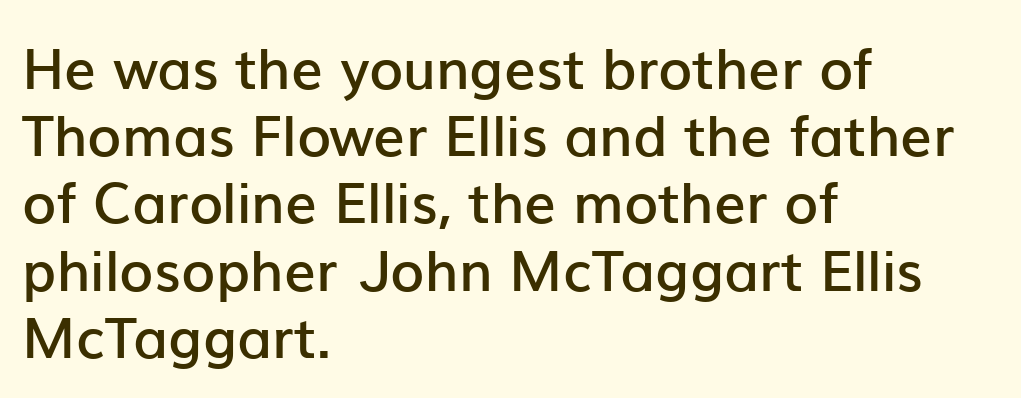
The image shows 56 px semibold sans-serif type, upright; set left-aligned, line spacing 1.2x, normal letter spacing, not underlined; low stroke contrast and a medium x-height.
